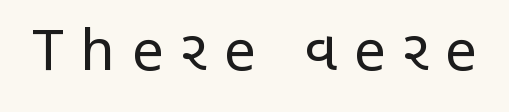
{"serif": "no", "italic": "no", "bold": "no", "weight": "regular", "width": "condensed", "stroke_contrast": "low", "x_height": "large", "monospaced": "no", "underline": "no", "letter_spacing": "wide", "letter_spacing_em": 0.31, "glyph_px": 56}
